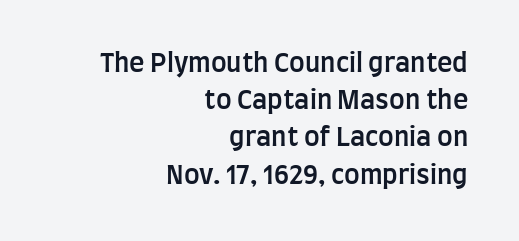
Q: Is the text bold? A: Semi-bold.
Q: Is the text italic (slanted)? A: No, it is upright.
Q: Is the text underlined? A: No.
Q: How is the paragraph aligned? A: Right-aligned.
Q: Is the spacing between letters normal or unusually wide? A: Normal.
Q: Is the spacing between lines tight, normal or loose? A: Normal.
